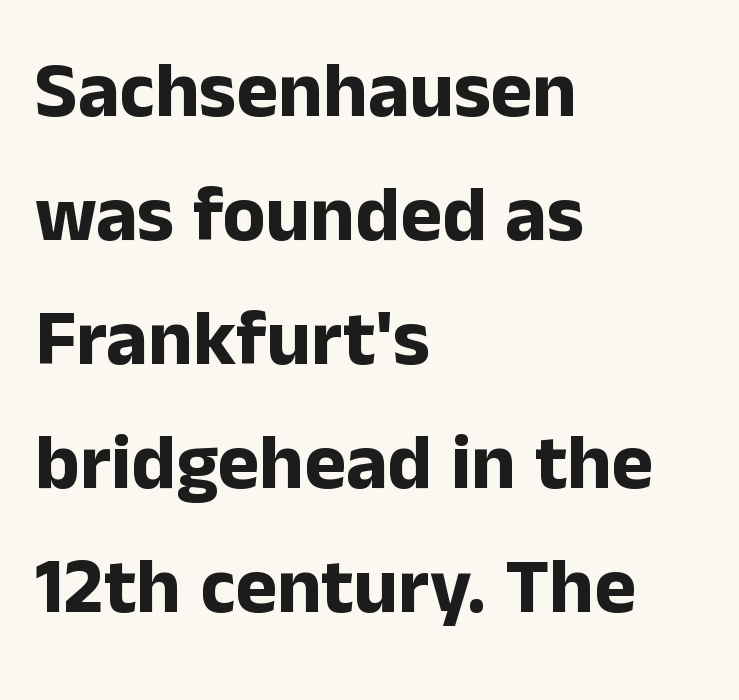
The image shows 79 px bold sans-serif type, upright; set left-aligned, normal line spacing (1.57x), normal letter spacing, not underlined; low stroke contrast and a medium x-height.
